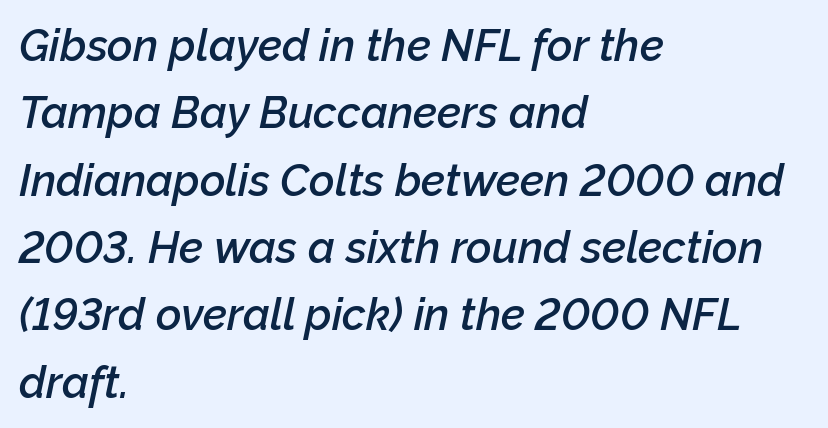
Q: Is the text bold? A: Semi-bold.
Q: Is the text italic (slanted)? A: Yes, it leans right by about 12 degrees.
Q: Is the text underlined? A: No.
Q: How is the paragraph aligned? A: Left-aligned.
Q: Is the spacing between letters normal or unusually wide? A: Normal.
Q: Is the spacing between lines tight, normal or loose? A: Normal.
Q: Width (condensed, normal, or wide)? A: Normal.
Q: Stroke contrast? A: Low.
Q: x-height? A: Medium.
Q: Monospaced? A: No.
